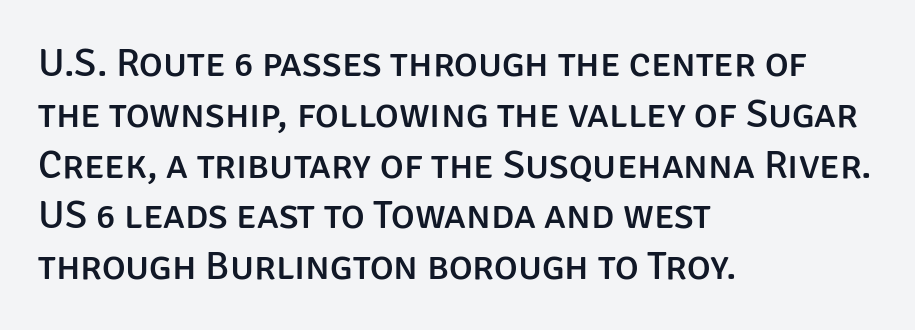
Q: Is the text italic (slanted)? A: No, it is upright.
Q: Is the typeface a serif or a sans-serif typeface? A: Sans-serif.
Q: Is the text underlined? A: No.
Q: How is the paragraph aligned? A: Left-aligned.
Q: Is the spacing between letters normal or unusually wide? A: Normal.
Q: Is the spacing between lines tight, normal or loose? A: Normal.
Q: Width (condensed, normal, or wide)? A: Normal.
Q: Stroke contrast? A: Low.
Q: x-height? A: Large.
Q: Monospaced? A: No.
